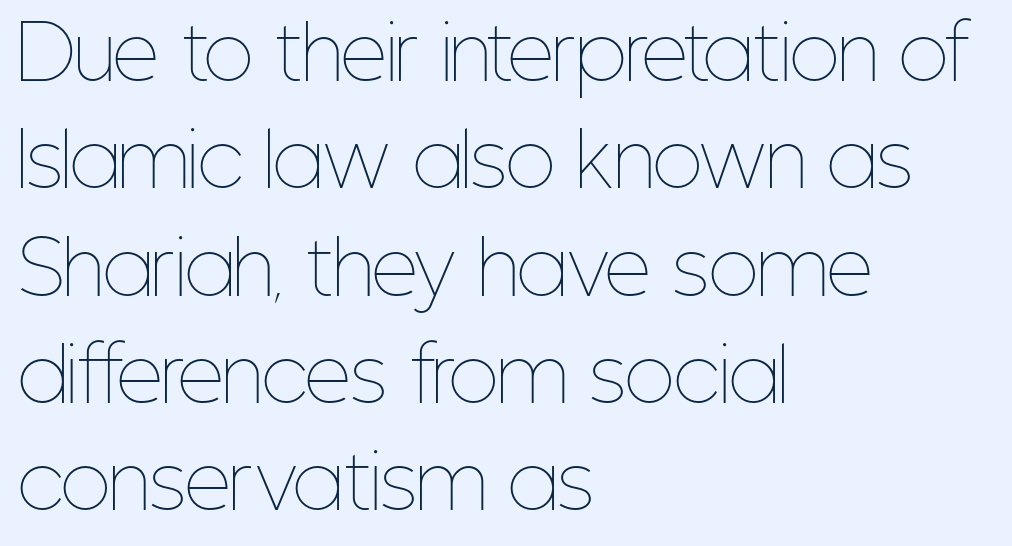
{"italic": "no", "bold": "no", "weight": "thin", "width": "condensed", "stroke_contrast": "low", "x_height": "medium", "monospaced": "no", "underline": "no", "align": "left", "line_spacing": "normal", "line_spacing_ratio": 1.47, "letter_spacing": "normal", "letter_spacing_em": 0.0, "glyph_px": 73}
